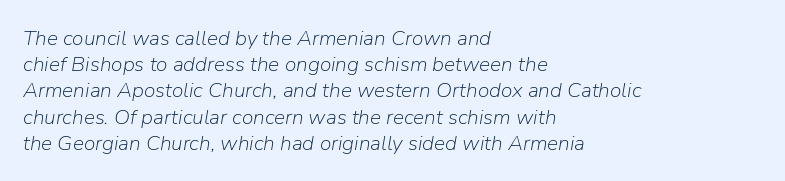
A typesetter would call this zero additional tracking. The line-height multiplier appears to be the usual default. Glance below the letters and you will spot only blank space. The ragged edge is on the right, which tells us the setting is flush left.
